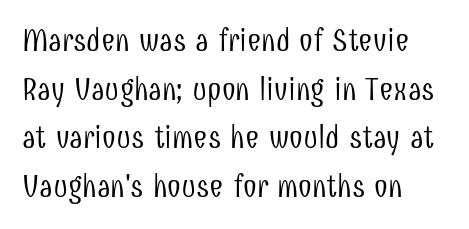
Q: Is the text bold? A: No.
Q: Is the text italic (slanted)? A: No, it is upright.
Q: Is the typeface a serif or a sans-serif typeface? A: Sans-serif.
Q: Is the text underlined? A: No.
Q: How is the paragraph aligned? A: Left-aligned.
Q: Is the spacing between letters normal or unusually wide? A: Normal.
Q: Is the spacing between lines tight, normal or loose? A: Normal.
Q: Width (condensed, normal, or wide)? A: Condensed.
Q: Stroke contrast? A: Low.
Q: x-height? A: Medium.
Q: Monospaced? A: No.
